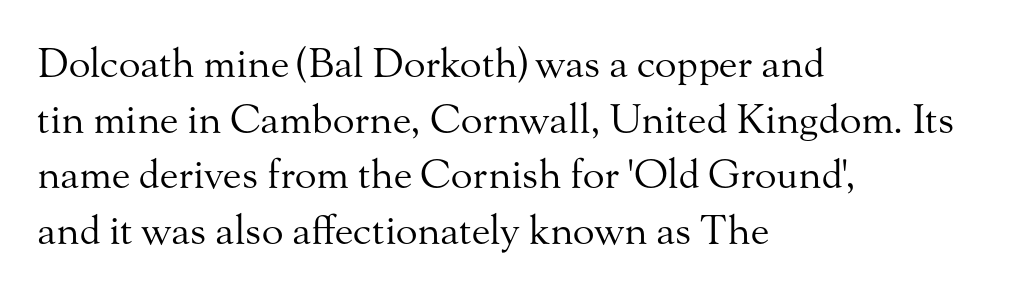
{"serif": "yes", "italic": "no", "bold": "no", "weight": "regular", "width": "normal", "stroke_contrast": "medium", "x_height": "small", "monospaced": "no", "underline": "no", "align": "left", "line_spacing": "normal", "line_spacing_ratio": 1.39, "letter_spacing": "normal", "letter_spacing_em": 0.0, "glyph_px": 40}
